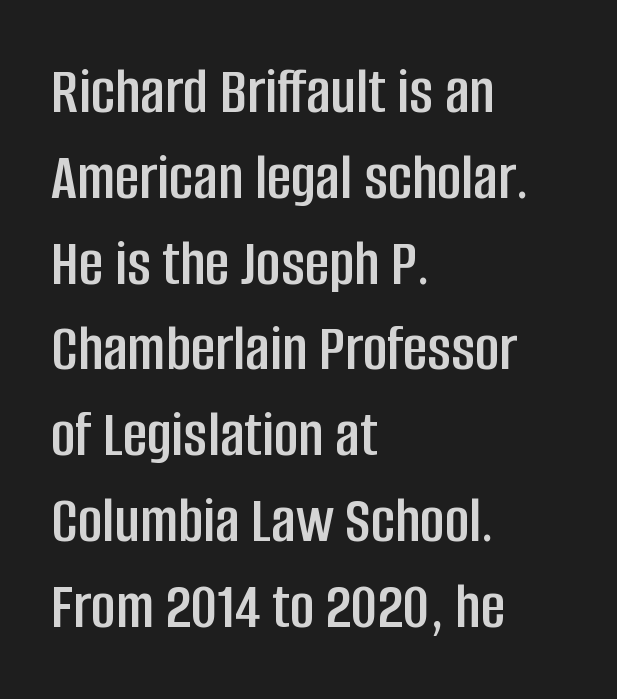
The rendering uses a moderate line-height, typical for paragraphs. Do the letters lean? They stand straight. Serifs: no, the terminals of the letterforms are clean. This sample has the flowing, uneven cadence of proportional lettering.
